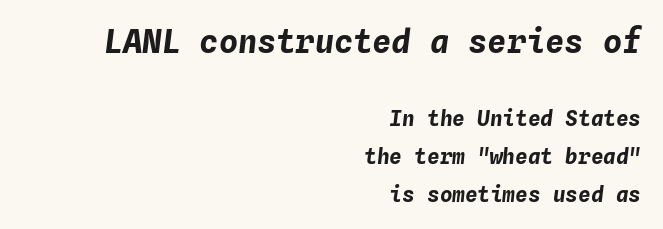
{"italic": "yes", "lean": "right", "slant_degrees": 4, "bold": "yes", "weight": "bold", "width": "normal", "stroke_contrast": "low", "x_height": "medium", "monospaced": "yes", "underline": "no", "align": "right", "line_spacing_ratio": 1.8, "letter_spacing": "normal", "letter_spacing_em": 0.0, "larger_block": "first", "size_ratio": 1.52, "glyph_px": 32}
